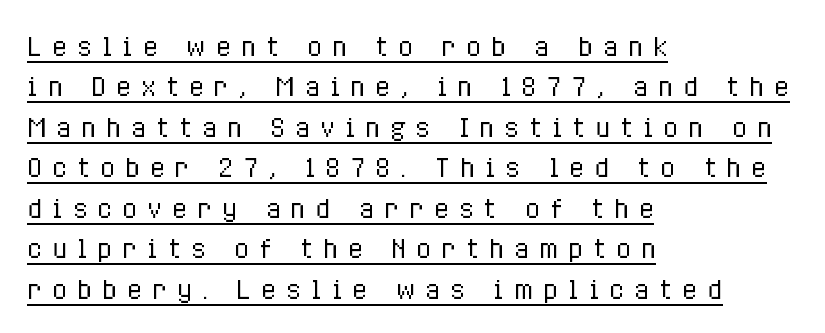
{"italic": "no", "bold": "no", "underline": "yes", "align": "left", "line_spacing": "normal", "line_spacing_ratio": 1.62, "letter_spacing": "wide", "letter_spacing_em": 0.39, "glyph_px": 25}
